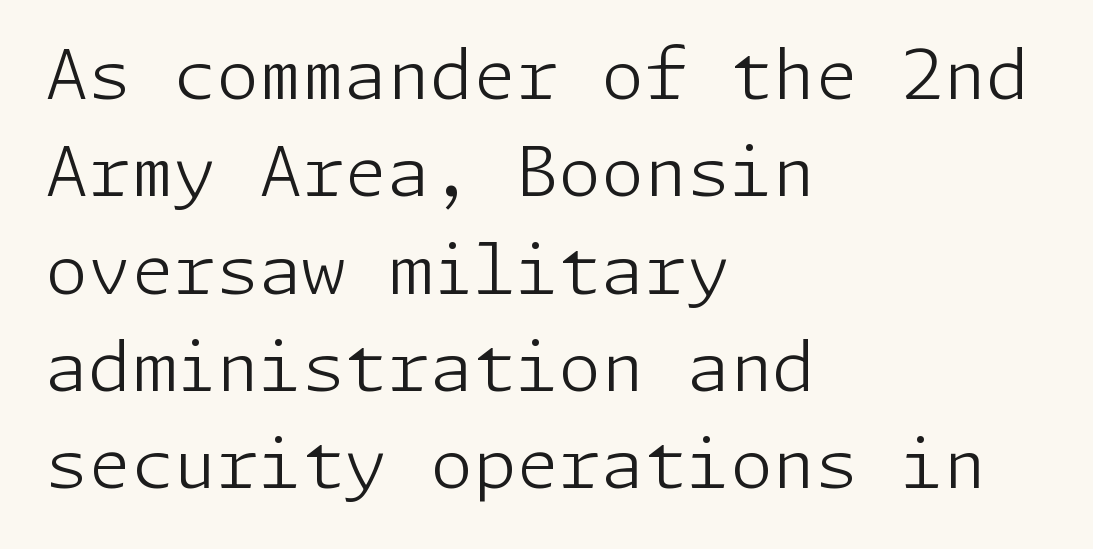
{"serif": "no", "italic": "no", "bold": "no", "weight": "light", "width": "normal", "stroke_contrast": "low", "x_height": "medium", "underline": "no", "align": "left", "line_spacing": "normal", "line_spacing_ratio": 1.41, "letter_spacing": "normal", "letter_spacing_em": 0.0, "glyph_px": 69}
